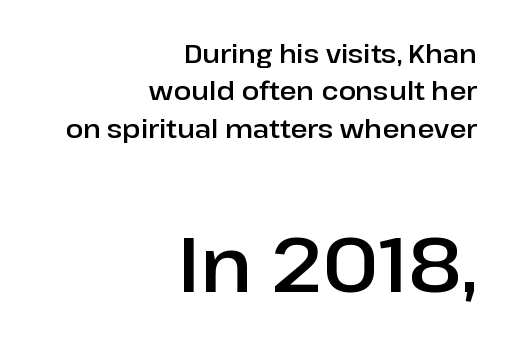
Serifs: no, the terminals of the letterforms are clean. These lines keep a tight, regular rhythm from letter to letter. The space beneath each line is pristine and unruled. A normal amount of white space separates one row of letters from the next. Small over large — that's the arrangement of the two blocks here. Is the block centered? No — it sits flush against the right margin.
